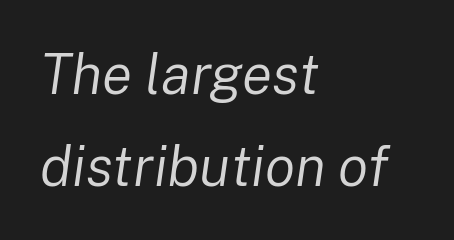
The image shows 56 px regular-weight type, italic (leaning right); set left-aligned, normal line spacing (1.65x), normal letter spacing, not underlined; low stroke contrast and a medium x-height.
